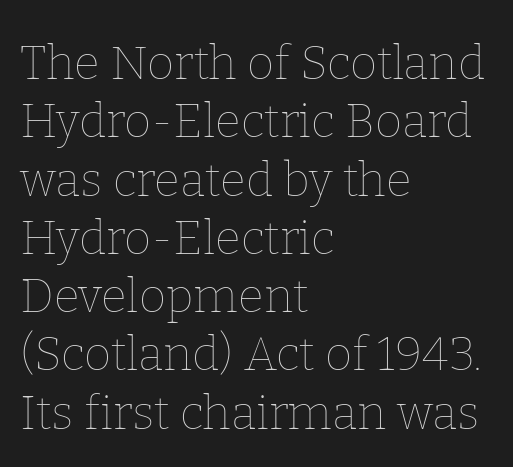
Q: Is the text bold? A: No.
Q: Is the text italic (slanted)? A: No, it is upright.
Q: Is the text underlined? A: No.
Q: How is the paragraph aligned? A: Left-aligned.
Q: Is the spacing between letters normal or unusually wide? A: Normal.
Q: Width (condensed, normal, or wide)? A: Normal.
Q: Stroke contrast? A: Low.
Q: x-height? A: Medium.
Q: Monospaced? A: No.
